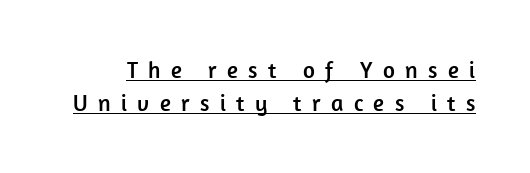
Underline: present. These lines have a slow, spaced-out rhythm from letter to letter. This is roman type, the default non-slanted kind. Each new line begins a customary step beneath the previous one.
